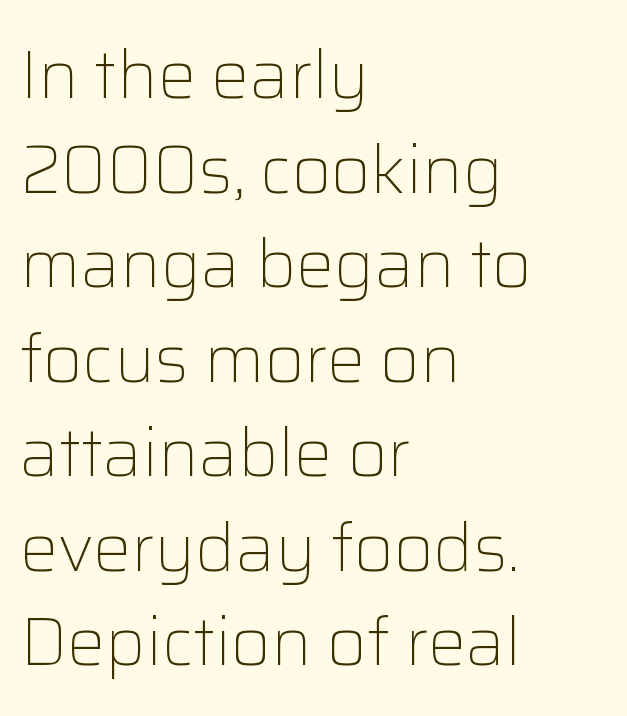
The image shows 68 px light sans-serif type, upright; set left-aligned, normal line spacing (1.39x), normal letter spacing, not underlined; low stroke contrast and a medium x-height.
